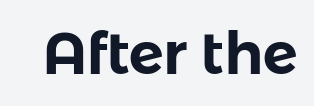
The image shows 58 px sans-serif type, upright; set normal letter spacing, not underlined; low stroke contrast and a medium x-height.
